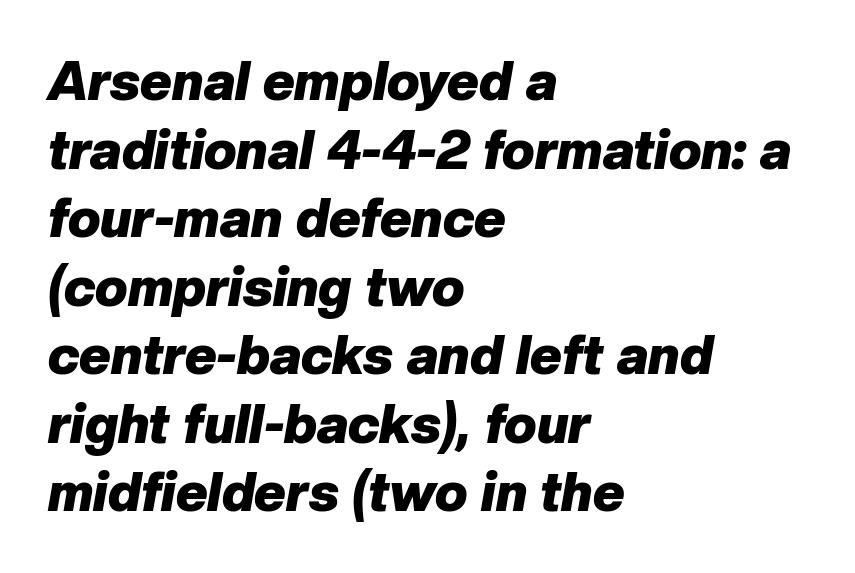
Q: Is the text bold? A: Yes.
Q: Is the text italic (slanted)? A: Yes, it leans right by about 10 degrees.
Q: Is the text underlined? A: No.
Q: How is the paragraph aligned? A: Left-aligned.
Q: Is the spacing between letters normal or unusually wide? A: Normal.
Q: Is the spacing between lines tight, normal or loose? A: Normal.
Q: Width (condensed, normal, or wide)? A: Normal.
Q: Stroke contrast? A: Low.
Q: x-height? A: Medium.
Q: Monospaced? A: No.
